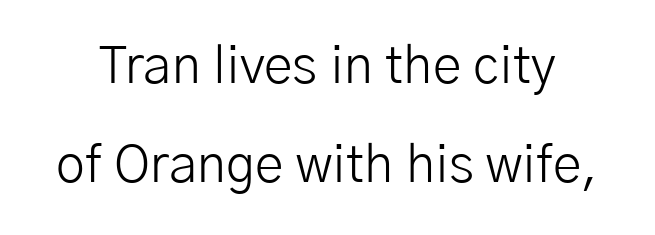
{"serif": "no", "italic": "no", "bold": "no", "weight": "light", "width": "normal", "stroke_contrast": "low", "x_height": "medium", "monospaced": "no", "underline": "no", "line_spacing": "loose", "line_spacing_ratio": 1.91, "letter_spacing": "normal", "letter_spacing_em": 0.0, "glyph_px": 52}
